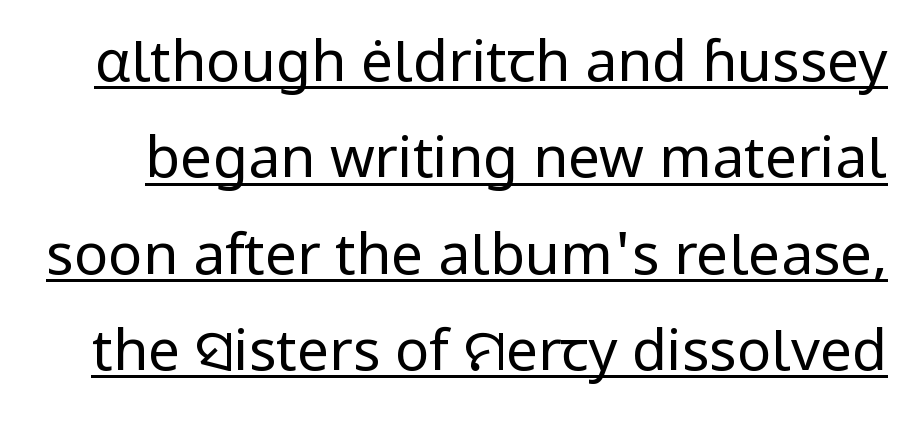
Q: Is the text bold? A: No.
Q: Is the text italic (slanted)? A: No, it is upright.
Q: Is the typeface a serif or a sans-serif typeface? A: Sans-serif.
Q: Is the text underlined? A: Yes.
Q: Is the spacing between letters normal or unusually wide? A: Normal.
Q: Is the spacing between lines tight, normal or loose? A: Normal.
Q: Width (condensed, normal, or wide)? A: Normal.
Q: Stroke contrast? A: Low.
Q: x-height? A: Medium.
Q: Monospaced? A: No.
